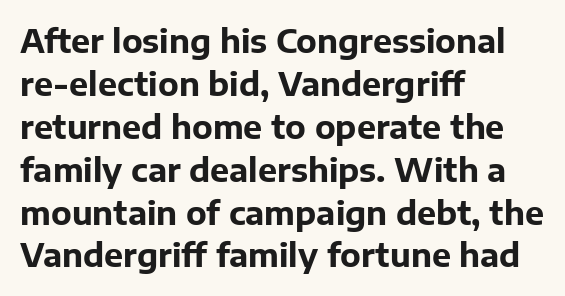
{"serif": "no", "italic": "no", "bold": "yes", "weight": "bold", "width": "normal", "stroke_contrast": "low", "x_height": "medium", "monospaced": "no", "underline": "no", "align": "left", "line_spacing": "normal", "line_spacing_ratio": 1.34, "letter_spacing": "normal", "letter_spacing_em": 0.0, "glyph_px": 32}
